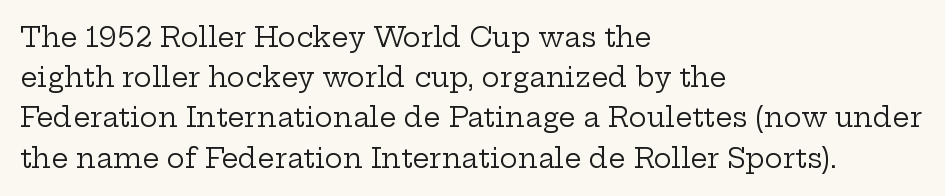
The image shows 27 px text type, upright; set left-aligned, normal line spacing (1.49x), normal letter spacing, not underlined.
